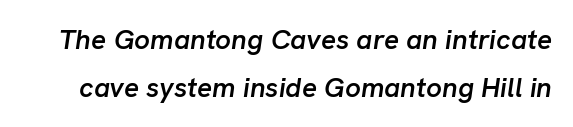
{"italic": "yes", "lean": "right", "slant_degrees": 8, "bold": "semi", "weight": "semibold", "width": "normal", "stroke_contrast": "low", "x_height": "medium", "monospaced": "no", "underline": "no", "line_spacing_ratio": 1.71, "letter_spacing": "normal", "letter_spacing_em": 0.0, "glyph_px": 28}
